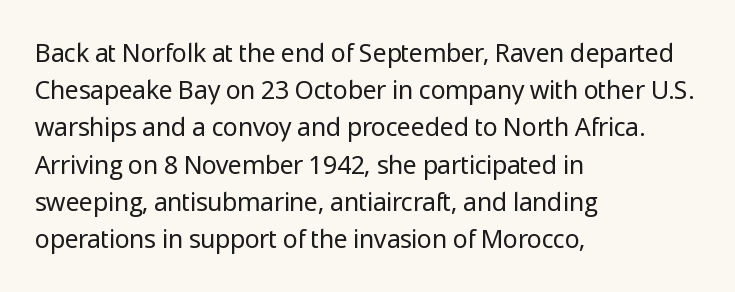
{"italic": "no", "bold": "no", "underline": "no", "align": "left", "line_spacing": "normal", "line_spacing_ratio": 1.49, "letter_spacing": "normal", "letter_spacing_em": 0.0, "glyph_px": 25}
